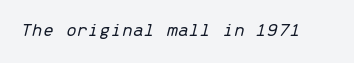
{"italic": "yes", "lean": "right", "slant_degrees": 13, "bold": "no", "underline": "no", "letter_spacing": "normal", "letter_spacing_em": 0.0, "glyph_px": 20}
